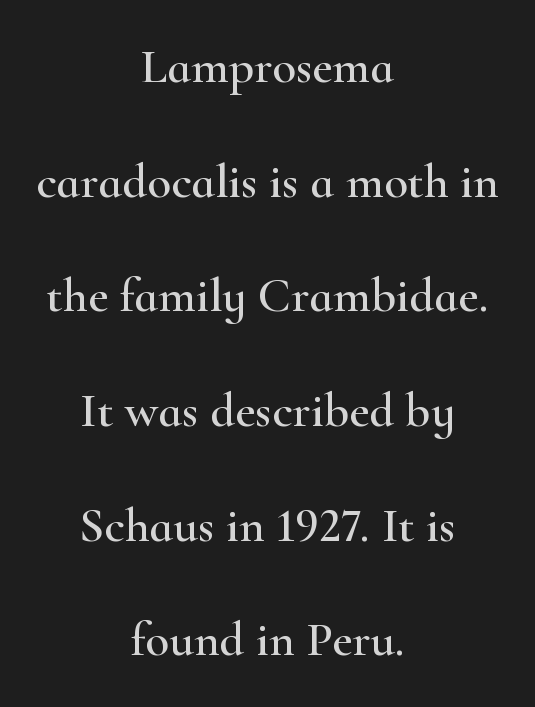
Q: Is the text italic (slanted)? A: No, it is upright.
Q: Is the typeface a serif or a sans-serif typeface? A: Serif.
Q: Is the text underlined? A: No.
Q: How is the paragraph aligned? A: Centered.
Q: Is the spacing between letters normal or unusually wide? A: Normal.
Q: Is the spacing between lines tight, normal or loose? A: Loose.
Q: Width (condensed, normal, or wide)? A: Wide.
Q: Stroke contrast? A: High.
Q: x-height? A: Small.
Q: Monospaced? A: No.
